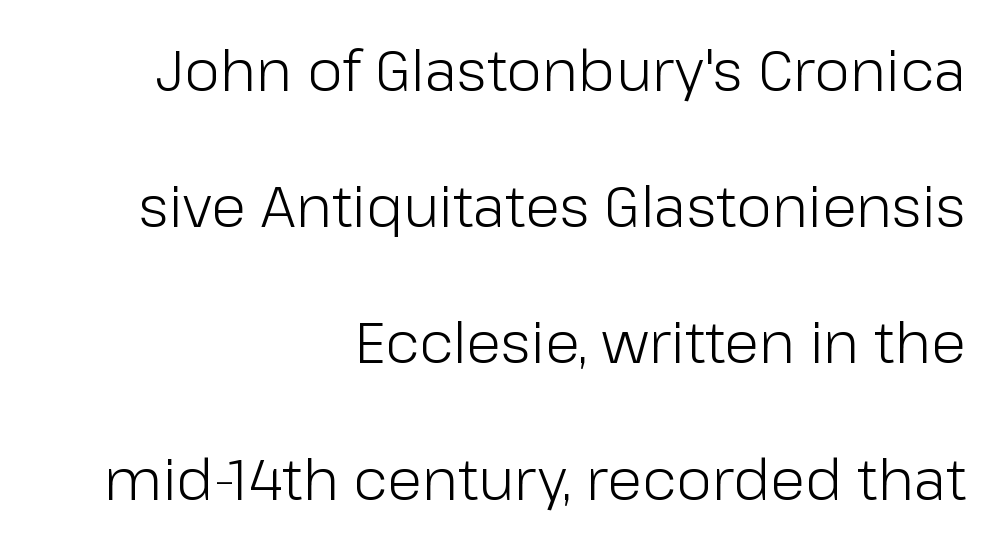
Q: Is the text bold? A: No.
Q: Is the text italic (slanted)? A: No, it is upright.
Q: Is the typeface a serif or a sans-serif typeface? A: Sans-serif.
Q: Is the text underlined? A: No.
Q: How is the paragraph aligned? A: Right-aligned.
Q: Is the spacing between letters normal or unusually wide? A: Normal.
Q: Is the spacing between lines tight, normal or loose? A: Loose.
Q: Width (condensed, normal, or wide)? A: Normal.
Q: Stroke contrast? A: Low.
Q: x-height? A: Medium.
Q: Monospaced? A: No.
